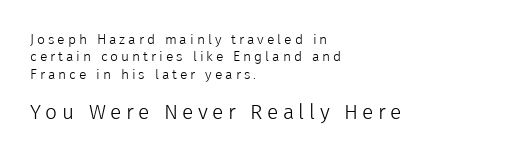
Q: Is the text bold? A: No.
Q: Is the text italic (slanted)? A: No, it is upright.
Q: Is the text underlined? A: No.
Q: How is the paragraph aligned? A: Left-aligned.
Q: Is the spacing between letters normal or unusually wide? A: Unusually wide.
Q: Is the spacing between lines tight, normal or loose? A: Normal.
Q: Which block of text is set in a larger size, the first (top) or the second (bottom)? A: The second (bottom) one.
